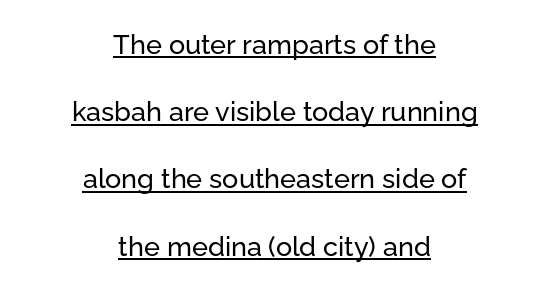
{"italic": "no", "underline": "yes", "align": "center", "line_spacing": "loose", "line_spacing_ratio": 2.49, "letter_spacing": "normal", "letter_spacing_em": 0.0, "glyph_px": 27}
